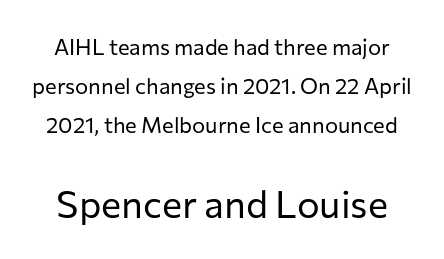
The image shows 38 px regular-weight sans-serif type, upright; set line spacing 1.77x, normal letter spacing, not underlined; the second (bottom) block is 1.73x larger; low stroke contrast and a medium x-height.
